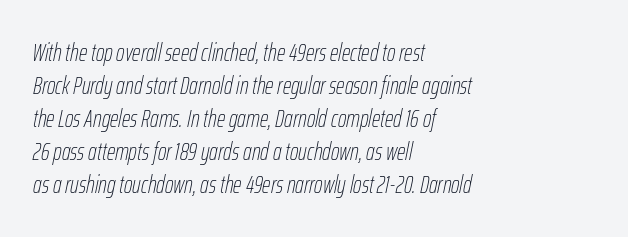
Q: Is the text bold? A: No.
Q: Is the text italic (slanted)? A: Yes, it leans right by about 12 degrees.
Q: Is the text underlined? A: No.
Q: How is the paragraph aligned? A: Left-aligned.
Q: Is the spacing between letters normal or unusually wide? A: Normal.
Q: Is the spacing between lines tight, normal or loose? A: Normal.
